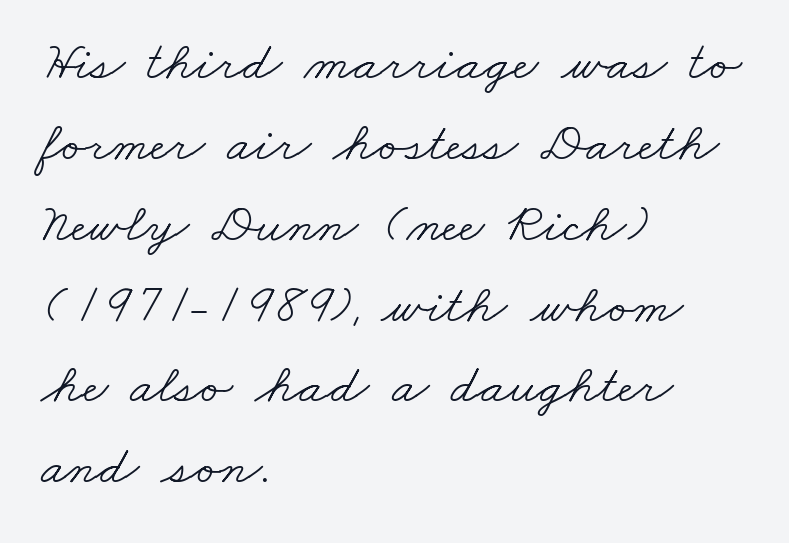
Descenders hang freely into open space. Compared with a typical body face, this is equally light or lighter still. Notice how the passage keeps a crisp vertical edge on the left only. Look at the tracking — it's just the regular setting, nothing added.
